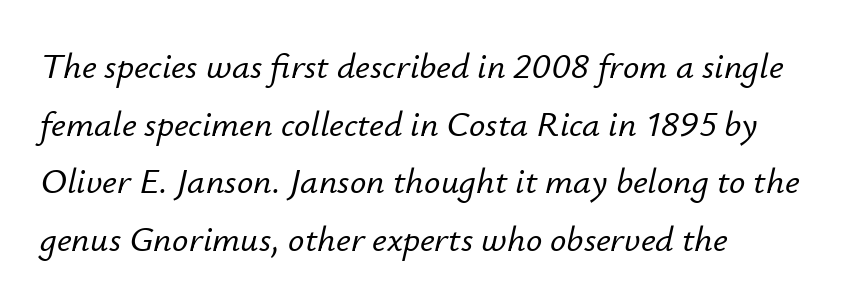
Q: Is the text italic (slanted)? A: Yes, it leans right by about 12 degrees.
Q: Is the text underlined? A: No.
Q: How is the paragraph aligned? A: Left-aligned.
Q: Is the spacing between letters normal or unusually wide? A: Normal.
Q: Is the spacing between lines tight, normal or loose? A: Normal.
Q: Width (condensed, normal, or wide)? A: Normal.
Q: Stroke contrast? A: Low.
Q: x-height? A: Small.
Q: Monospaced? A: No.
